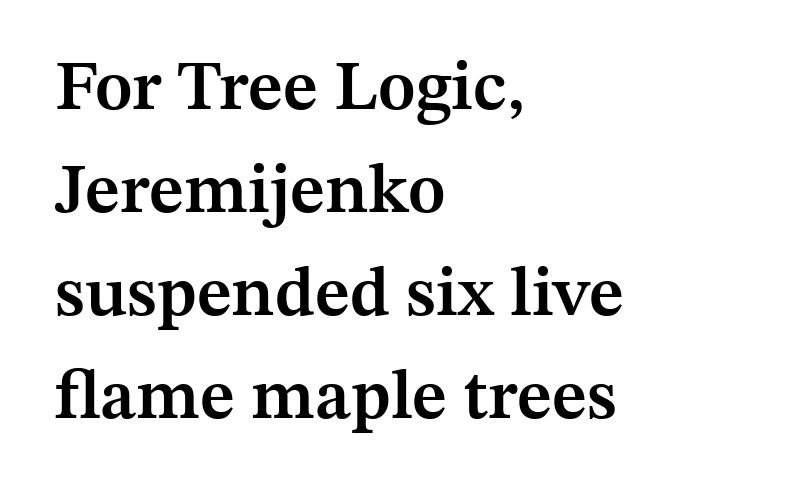
{"serif": "yes", "italic": "no", "bold": "semi", "weight": "semibold", "width": "normal", "stroke_contrast": "medium", "x_height": "medium", "monospaced": "no", "underline": "no", "align": "left", "line_spacing": "normal", "line_spacing_ratio": 1.47, "letter_spacing": "normal", "letter_spacing_em": 0.0, "glyph_px": 70}
